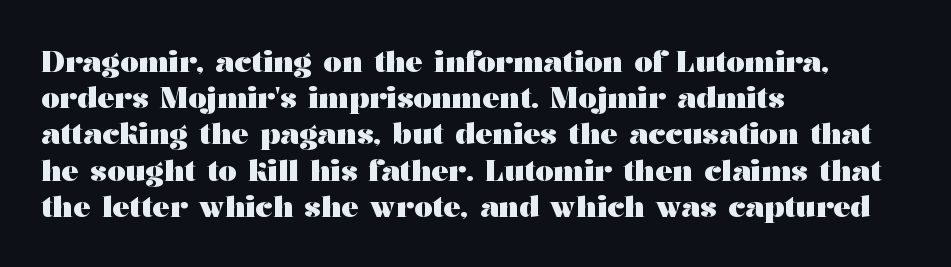
{"serif": "yes", "italic": "no", "bold": "yes", "weight": "heavy", "width": "wide", "stroke_contrast": "medium", "x_height": "medium", "monospaced": "no", "underline": "no", "align": "left", "line_spacing": "normal", "line_spacing_ratio": 1.25, "letter_spacing": "normal", "letter_spacing_em": 0.0, "glyph_px": 29}
